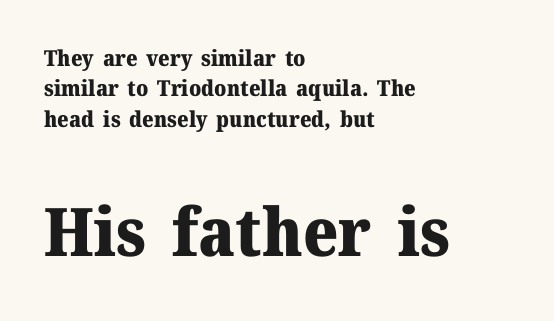
The setting favours the left margin, as ordinary paragraphs usually do. Check under the words: just untouched page. The rendering shows small feet on the letterforms — a serif design. Typesetter's note: full bold, strokes at maximum text heaviness. The face used here is proportionally spaced, like ordinary book or web type. This block has exactly the height ordinary leading produces.
